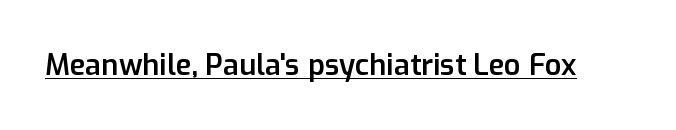
{"serif": "no", "italic": "no", "bold": "semi", "weight": "semibold", "width": "normal", "stroke_contrast": "low", "x_height": "medium", "monospaced": "no", "underline": "yes", "letter_spacing": "normal", "letter_spacing_em": 0.0, "glyph_px": 29}
